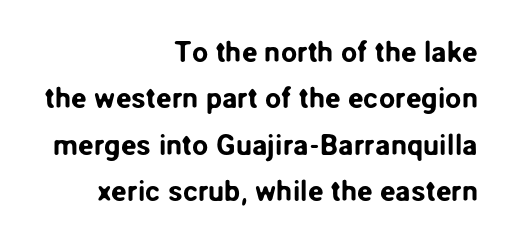
{"serif": "no", "italic": "no", "width": "normal", "stroke_contrast": "low", "x_height": "medium", "monospaced": "no", "underline": "no", "align": "right", "line_spacing": "normal", "line_spacing_ratio": 1.6, "letter_spacing": "normal", "letter_spacing_em": 0.0, "glyph_px": 29}
